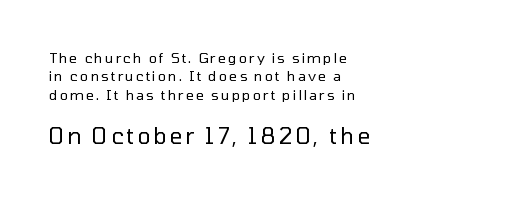
The image shows 22 px text type, upright; set left-aligned, normal line spacing (1.31x), not underlined; the second (bottom) block is 1.57x larger.
